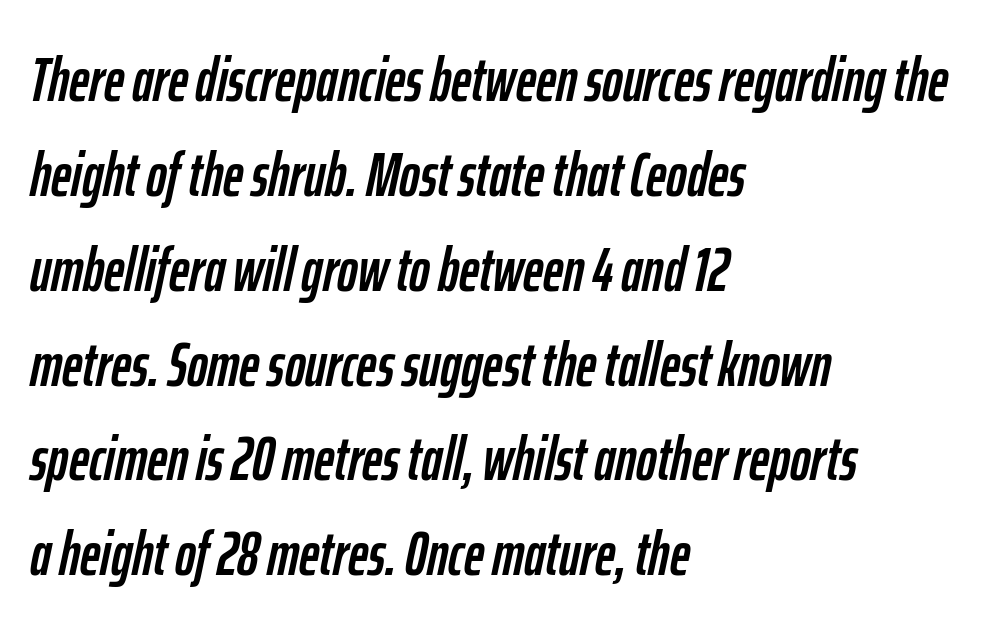
The image shows 62 px condensed type, italic (leaning right); set left-aligned, normal line spacing (1.53x), normal letter spacing, not underlined; low stroke contrast and a medium x-height.
